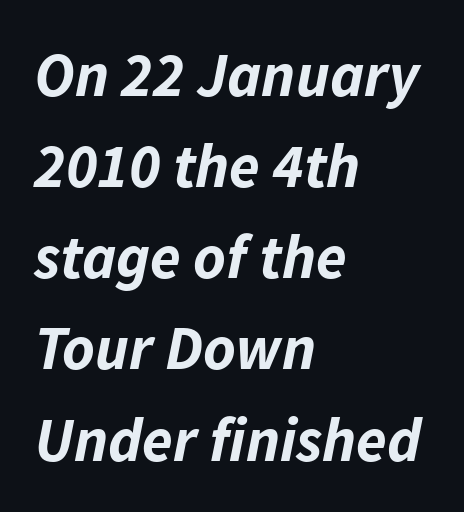
The image shows 62 px bold type, italic (leaning right); set left-aligned, normal line spacing (1.47x), normal letter spacing, not underlined; low stroke contrast and a medium x-height.
